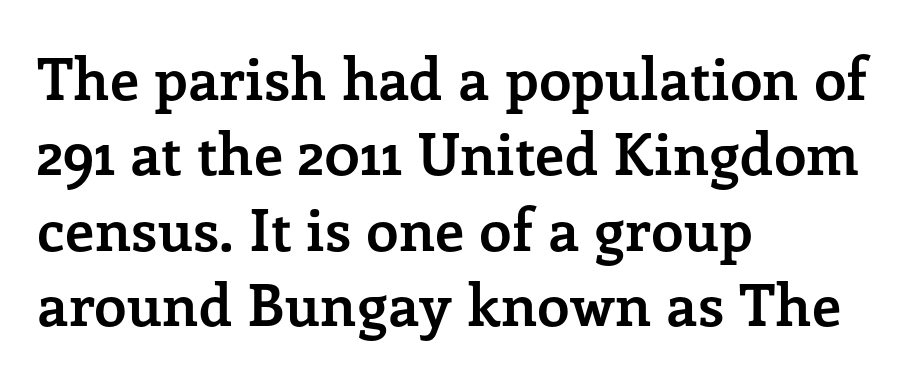
The image shows 58 px semibold serif type, upright; set left-aligned, normal line spacing (1.3x), normal letter spacing, not underlined; low stroke contrast and a medium x-height.
